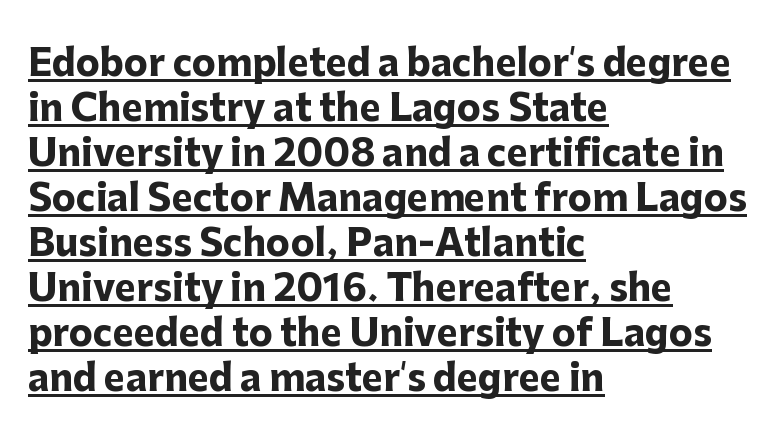
The image shows 36 px heavy sans-serif type, upright; set left-aligned, normal line spacing (1.25x), normal letter spacing, underlined; low stroke contrast and a medium x-height.
